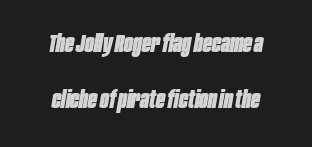
The image shows 24 px bold type, italic (leaning right); set loose line spacing (2.35x), normal letter spacing, not underlined.
